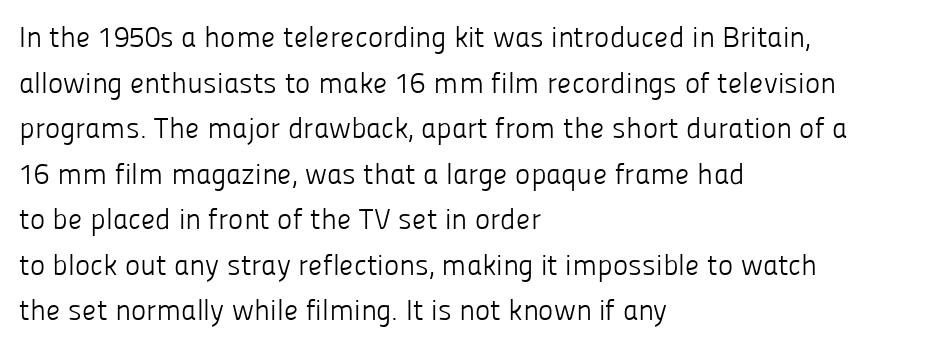
{"serif": "no", "italic": "no", "bold": "no", "weight": "light", "width": "normal", "stroke_contrast": "low", "x_height": "medium", "monospaced": "no", "underline": "no", "align": "left", "line_spacing": "normal", "line_spacing_ratio": 1.57, "letter_spacing": "normal", "letter_spacing_em": 0.0, "glyph_px": 29}
